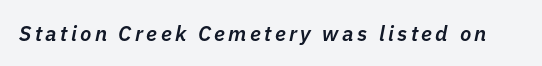
Q: Is the text bold? A: Semi-bold.
Q: Is the text italic (slanted)? A: Yes, it leans right by about 11 degrees.
Q: Is the text underlined? A: No.
